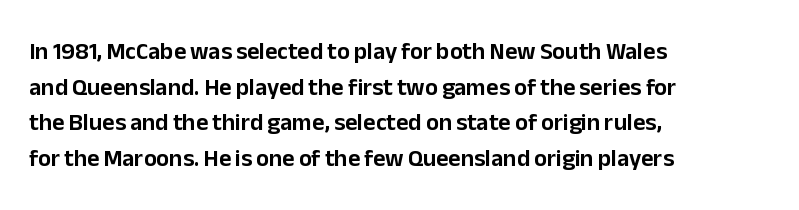
The image shows 24 px text type, upright; set left-aligned, normal line spacing (1.48x), normal letter spacing, not underlined.
